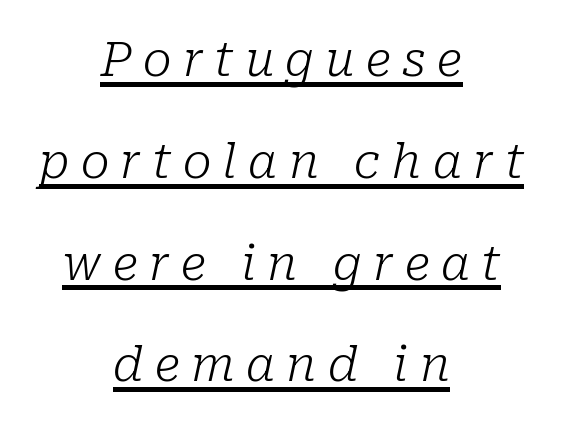
Whoever set this chose breathing room over compactness in the vertical rhythm. Which margin do the lines hug? Neither — every line sits in the middle. A typesetter would call this proportional, since set widths differ per character. The rendering inserts visible extra space after every character.
